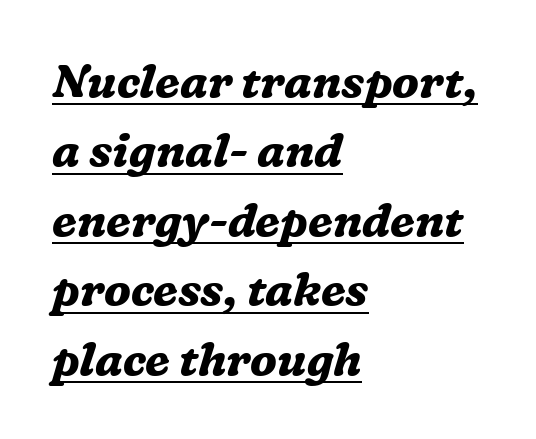
{"serif": "yes", "italic": "yes", "lean": "right", "slant_degrees": 16, "bold": "yes", "weight": "bold", "width": "normal", "stroke_contrast": "medium", "x_height": "medium", "monospaced": "no", "underline": "yes", "align": "left", "line_spacing": "normal", "line_spacing_ratio": 1.51, "letter_spacing": "normal", "letter_spacing_em": 0.0, "glyph_px": 46}
